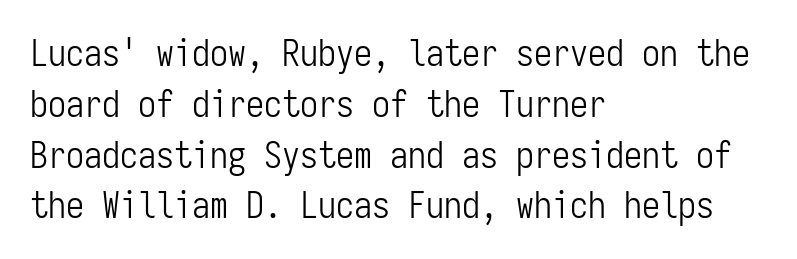
Descenders hang freely into open space. Rendered with straight, roman letterforms. Standard letterfit; no display-style spreading of the glyphs. The font family rendered here belongs to the sans-serif group. This sample is left-justified, so line endings fall wherever the words run out. The passage shown is typed in a monospace face where columns stay perfectly aligned.
